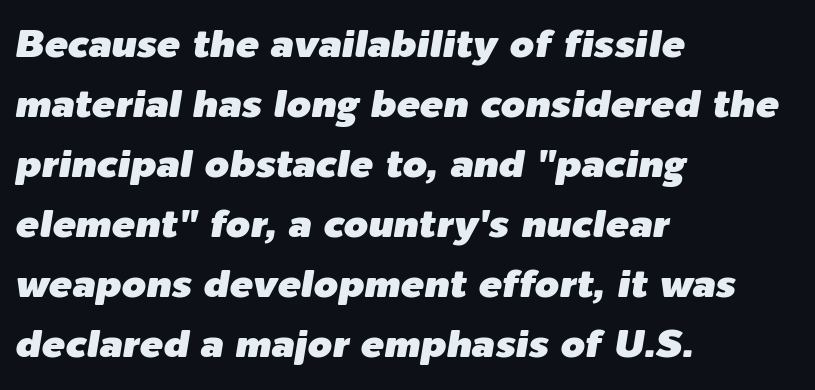
The image shows 39 px text type, italic (leaning right); set left-aligned, normal line spacing (1.54x), normal letter spacing, not underlined; low stroke contrast and a medium x-height.
